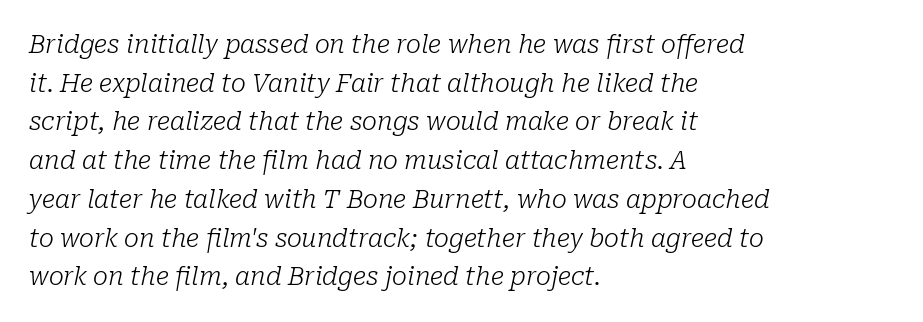
{"italic": "yes", "lean": "right", "slant_degrees": 10, "bold": "no", "underline": "no", "align": "left", "line_spacing": "normal", "line_spacing_ratio": 1.55, "letter_spacing": "normal", "letter_spacing_em": 0.0, "glyph_px": 25}
